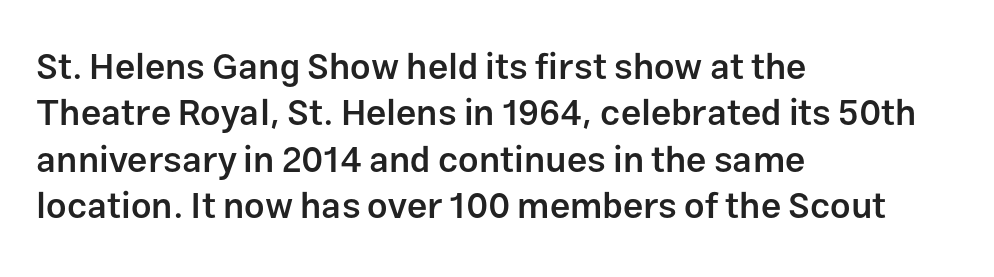
Classification — sans serif. These lines keep a tight, regular rhythm from letter to letter. The leading is moderate, giving the passage an even texture. Is there any slant? The stems are plumb.
